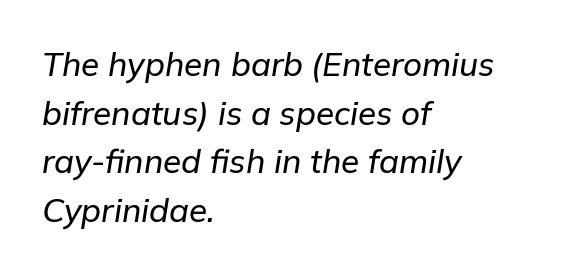
The image shows 33 px text type, italic (leaning right); set left-aligned, normal line spacing (1.47x), normal letter spacing, not underlined; low stroke contrast and a medium x-height.
